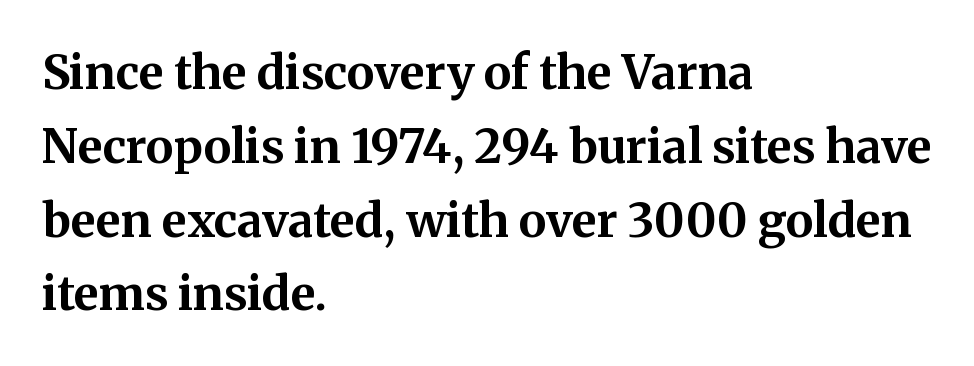
{"serif": "yes", "italic": "no", "bold": "yes", "weight": "bold", "width": "normal", "stroke_contrast": "medium", "x_height": "medium", "monospaced": "no", "underline": "no", "align": "left", "line_spacing": "normal", "line_spacing_ratio": 1.57, "letter_spacing": "normal", "letter_spacing_em": 0.0, "glyph_px": 47}
